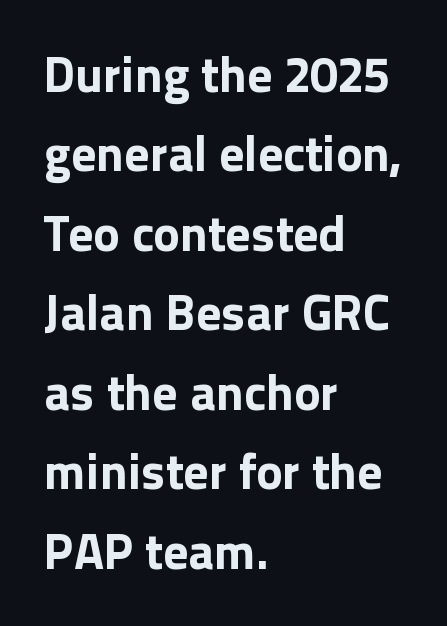
The image shows 50 px bold sans-serif type, upright; set left-aligned, normal line spacing (1.59x), normal letter spacing, not underlined; a medium x-height.
